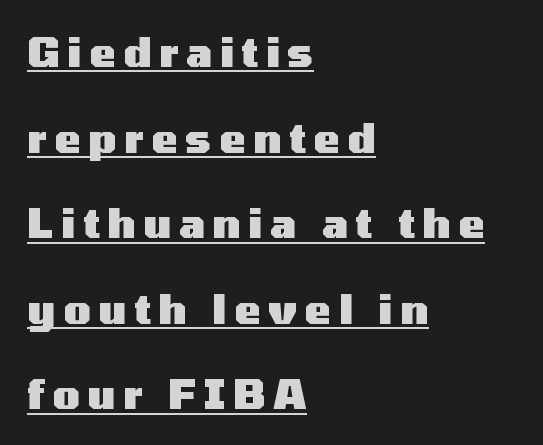
The image shows 40 px heavy, wide sans-serif type, upright; set left-aligned, loose line spacing (2.14x), underlined; medium stroke contrast and a medium x-height.
